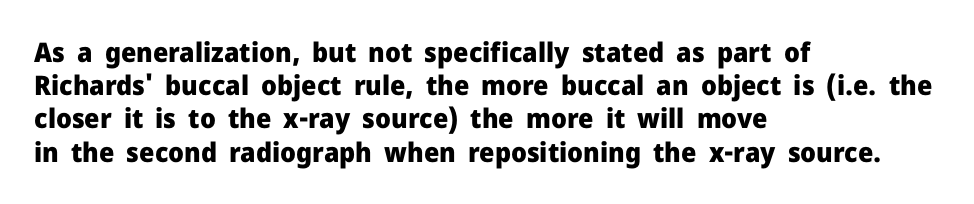
Q: Is the text bold? A: Yes.
Q: Is the text italic (slanted)? A: No, it is upright.
Q: Is the text underlined? A: No.
Q: How is the paragraph aligned? A: Left-aligned.
Q: Is the spacing between letters normal or unusually wide? A: Normal.
